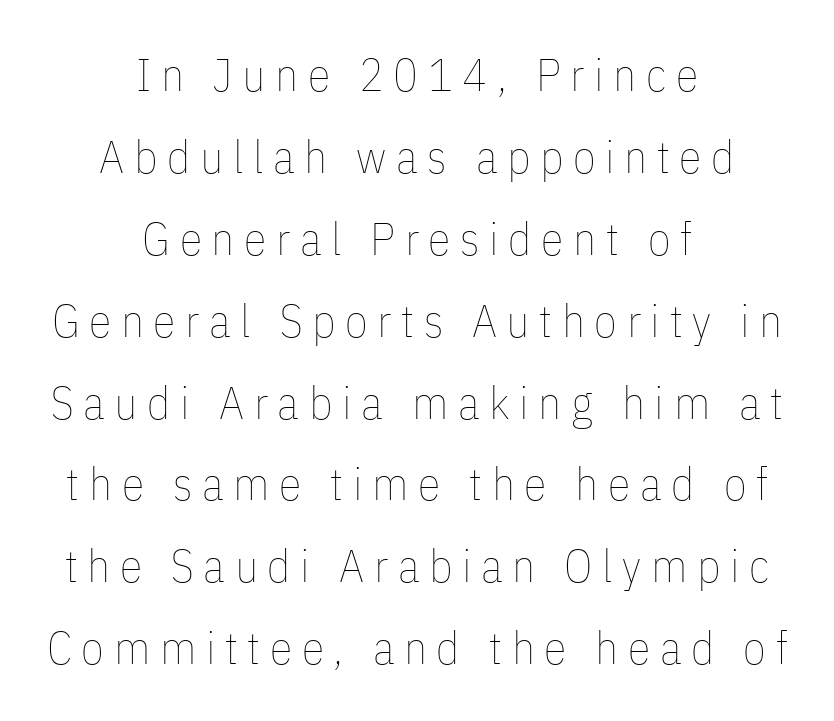
Here the designer chose a conventional face with non-uniform glyph widths. Heaviness? Minimal to ordinary, like unemphasized prose. Style check: upright. What stands out about the letter spacing? Its width — letters are far apart. The lines are quadded center.
